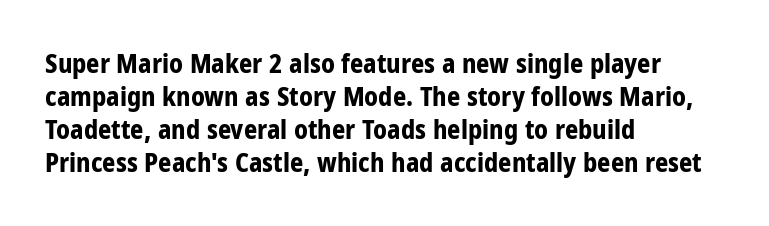
{"italic": "no", "bold": "yes", "underline": "no", "align": "left", "line_spacing": "normal", "line_spacing_ratio": 1.27, "letter_spacing": "normal", "letter_spacing_em": 0.0, "glyph_px": 26}
